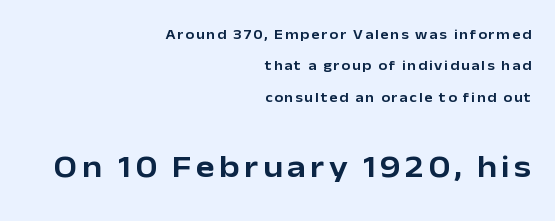
{"serif": "no", "italic": "no", "width": "normal", "stroke_contrast": "low", "x_height": "medium", "monospaced": "no", "underline": "no", "align": "right", "line_spacing": "loose", "line_spacing_ratio": 2.25, "larger_block": "second", "size_ratio": 2.29, "glyph_px": 32}
